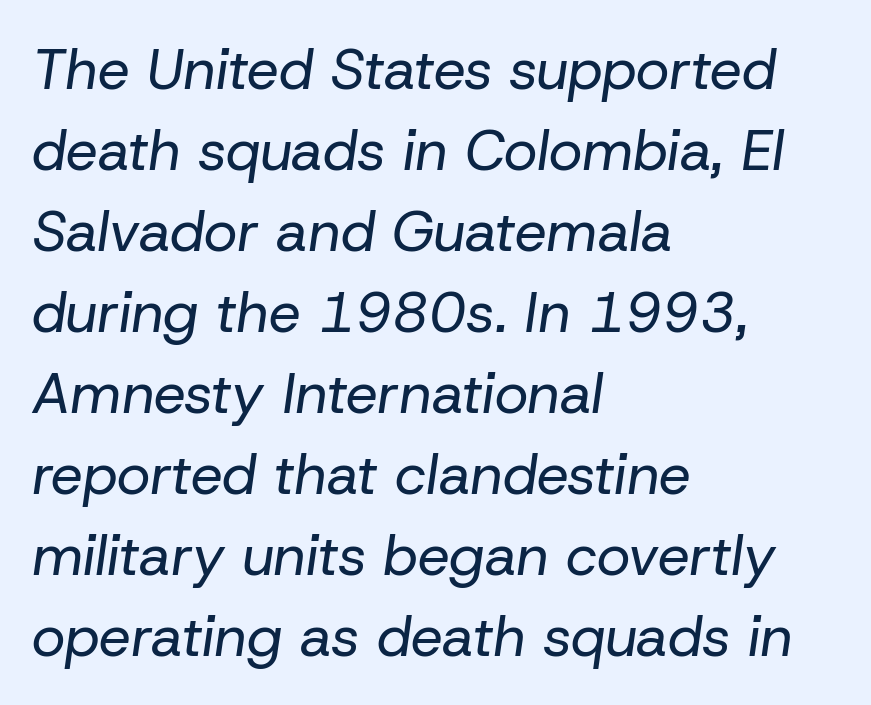
The paragraph has a hard left edge and a soft right edge. Clear beneath every line of the passage. On a weight scale, this lands at 450 or below. Spacing verdict: proportional, widths tailored to each character. Compared with typical body copy, the letter spacing here is the same. Interline gaps are of average width in this sample.
